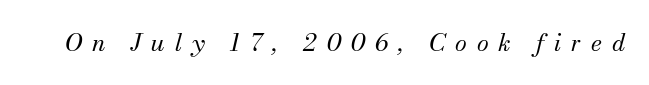
{"italic": "yes", "lean": "right", "slant_degrees": 13, "bold": "no", "underline": "no", "letter_spacing": "wide", "letter_spacing_em": 0.41, "glyph_px": 24}
